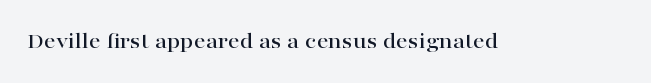
Q: Is the text italic (slanted)? A: No, it is upright.
Q: Is the text underlined? A: No.
Q: Is the spacing between letters normal or unusually wide? A: Normal.
